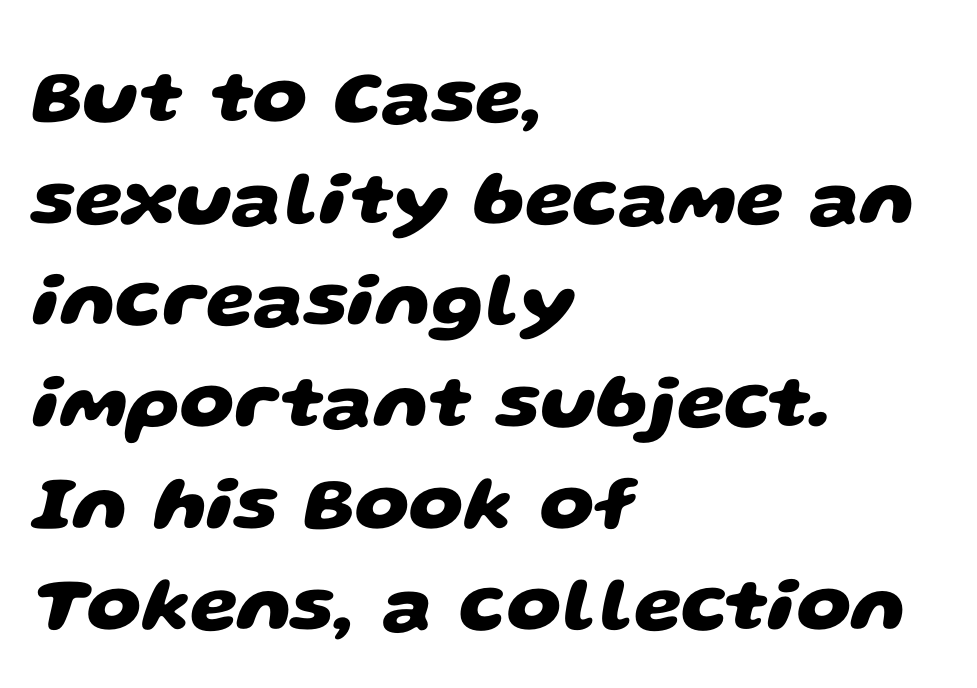
This sample has the flowing, uneven cadence of proportional lettering. Evenly set lines give the paragraph a standard silhouette. The face used here has the dense, thick strokes of a bold. Glyph-to-glyph distance matches everyday printed text. Stroke terminals: plain, sans-serif.
